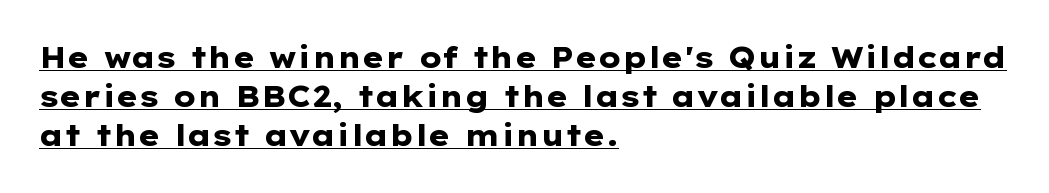
{"serif": "no", "italic": "no", "bold": "yes", "weight": "heavy", "width": "wide", "stroke_contrast": "low", "x_height": "medium", "monospaced": "no", "underline": "yes", "align": "left", "line_spacing": "normal", "line_spacing_ratio": 1.34, "letter_spacing": "normal", "letter_spacing_em": 0.0, "glyph_px": 29}
